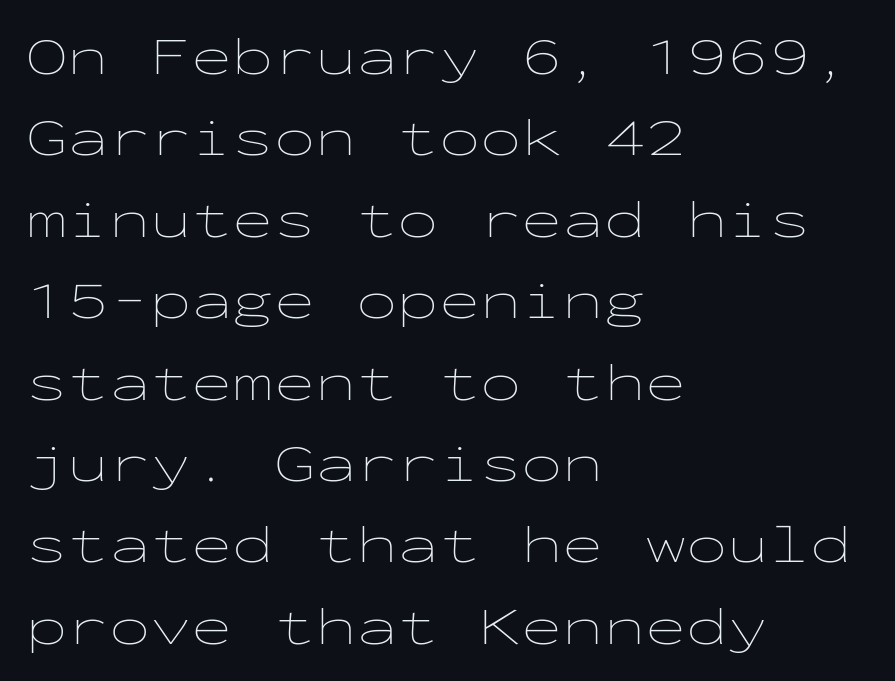
{"italic": "no", "bold": "no", "weight": "thin", "width": "wide", "stroke_contrast": "low", "x_height": "medium", "monospaced": "yes", "underline": "no", "align": "left", "line_spacing": "normal", "line_spacing_ratio": 1.48, "letter_spacing": "normal", "letter_spacing_em": 0.0, "glyph_px": 55}
